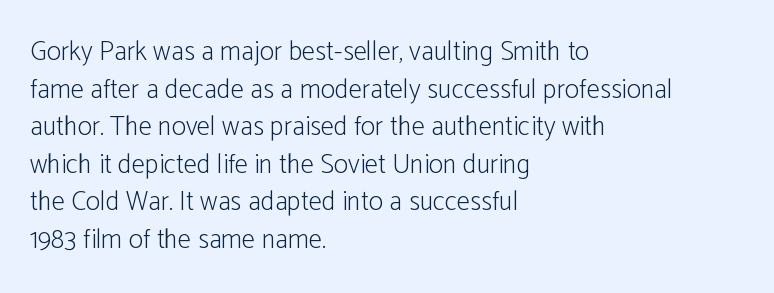
Notice how the stems are strictly vertical — no italics here. A bare baseline throughout the passage. Inter-character spacing is left at the font's built-in metrics. Vertical spacing — default. The ragged edge is on the right, which tells us the setting is flush left. The font sits on the lighter half of the weight spectrum, regular included.
